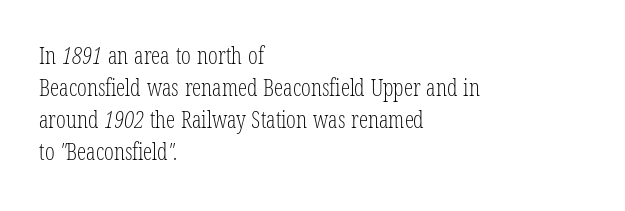
The typesetter chose a ragged-right arrangement here. Compared with typical paragraphs, the rows here are spaced about the same. Look at the tracking — it's just the regular setting, nothing added. The space beneath each line is pristine and unruled. Caption: face not bold, strokes unweighted.
